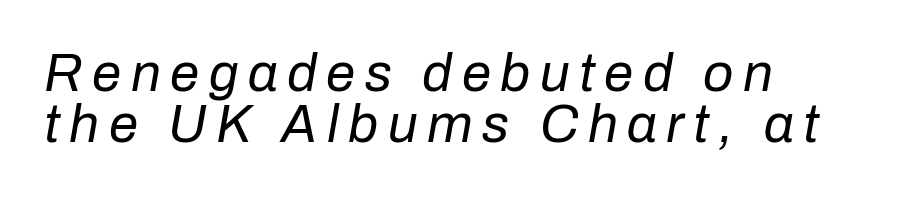
Nobody drew a line under any word here. Is the type slanted? Yes — the strokes lean at a clear angle. All the whitespace from short lines collects on the right. Vertically, the passage feels compressed, each row crowding the next.
